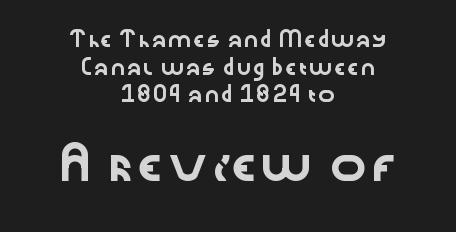
Character widths vary here, with narrow letters taking less room than wide ones. This block would shrink considerably if given ordinary leading; it's expanded now. These lines were composed using upright roman letters. The designer gave the closing block more size than the opening block. The characters display no serif detailing; their extremities are plain.
